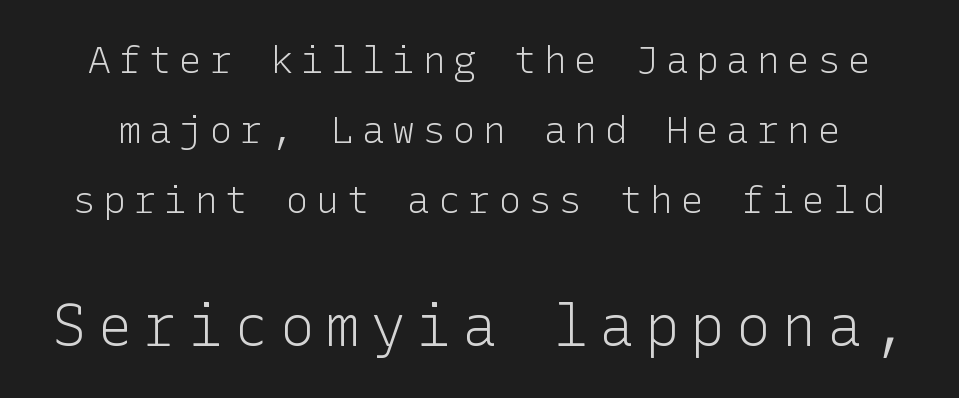
The image shows 57 px light sans-serif type, upright; set line spacing 1.84x, unusually wide letter spacing (+0.2 em), not underlined; the second (bottom) block is 1.5x larger; low stroke contrast and a medium x-height.
